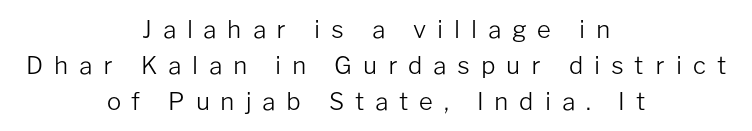
Q: Is the text bold? A: No.
Q: Is the text italic (slanted)? A: No, it is upright.
Q: Is the text underlined? A: No.
Q: How is the paragraph aligned? A: Centered.
Q: Is the spacing between letters normal or unusually wide? A: Unusually wide.
Q: Is the spacing between lines tight, normal or loose? A: Normal.
